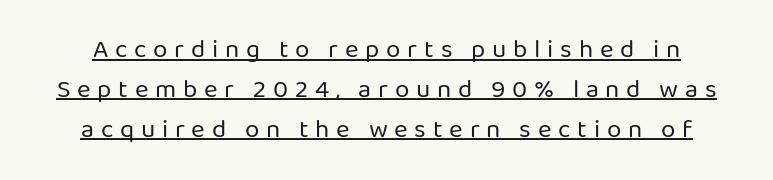
Q: Is the text bold? A: No.
Q: Is the text italic (slanted)? A: No, it is upright.
Q: Is the text underlined? A: Yes.
Q: Is the spacing between letters normal or unusually wide? A: Unusually wide.
Q: Is the spacing between lines tight, normal or loose? A: Normal.
